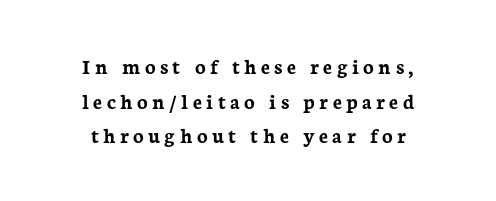
The image shows 22 px bold type, upright; set centered, normal line spacing (1.57x), unusually wide letter spacing (+0.2 em), not underlined.
